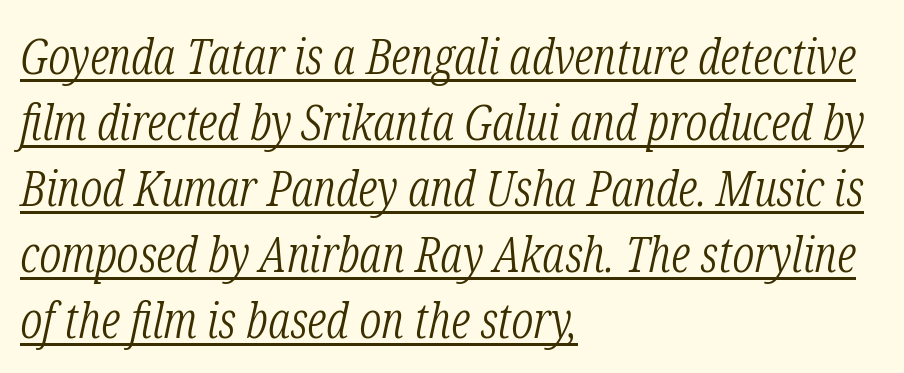
The paragraph shown leans on its left margin. Note the varied advance widths — an 'i' is clearly narrower than an 'm'. You could call the tracking neutral — neither tight nor loose. Every character sits at an angle, as italics do.
